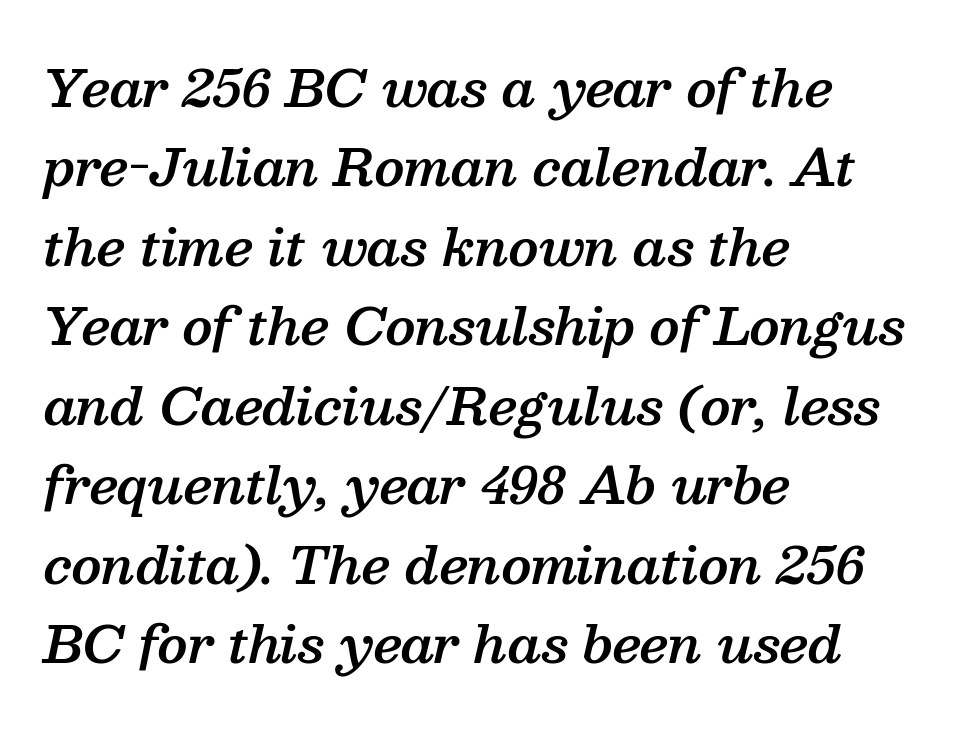
Any mark beneath the type? The region is blank. When letters slant like this, we call the style italic. As a designer I'd log this as weight 600, semibold. Vertical spacing — default. Casual observation: everything's shoved over to the left. Tracking here is standard; glyphs follow each other at the usual distance.
